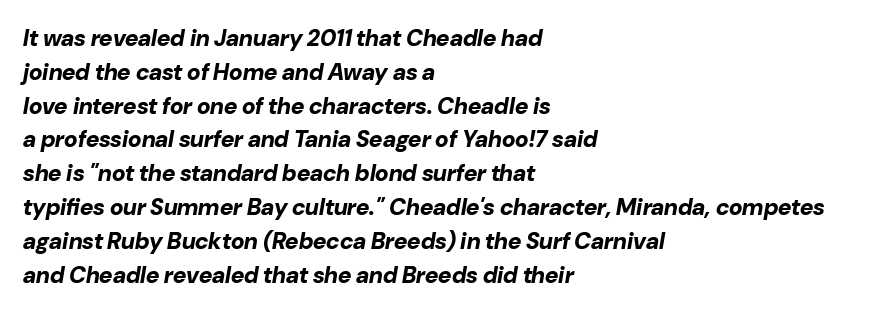
The image shows 23 px bold type, italic (leaning right); set left-aligned, normal line spacing (1.47x), normal letter spacing, not underlined.
